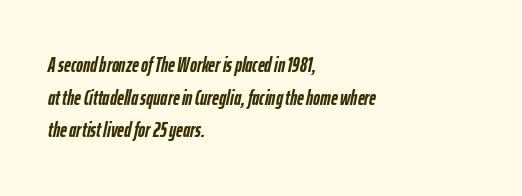
Q: Is the text bold? A: Yes.
Q: Is the text italic (slanted)? A: Yes, it leans right by about 12 degrees.
Q: Is the text underlined? A: No.
Q: How is the paragraph aligned? A: Left-aligned.
Q: Is the spacing between letters normal or unusually wide? A: Normal.
Q: Is the spacing between lines tight, normal or loose? A: Normal.
